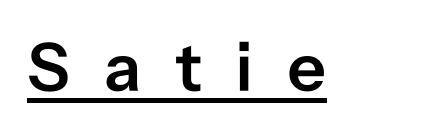
{"serif": "no", "italic": "no", "bold": "semi", "weight": "semibold", "width": "normal", "stroke_contrast": "low", "x_height": "medium", "monospaced": "no", "underline": "yes", "letter_spacing": "wide", "letter_spacing_em": 0.49, "glyph_px": 69}
